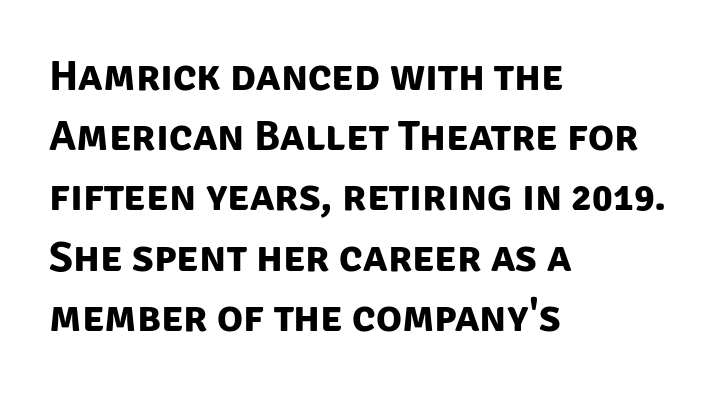
Q: Is the text bold? A: Yes.
Q: Is the typeface a serif or a sans-serif typeface? A: Sans-serif.
Q: Is the text underlined? A: No.
Q: How is the paragraph aligned? A: Left-aligned.
Q: Is the spacing between letters normal or unusually wide? A: Normal.
Q: Is the spacing between lines tight, normal or loose? A: Normal.
Q: Width (condensed, normal, or wide)? A: Normal.
Q: Stroke contrast? A: Low.
Q: x-height? A: Large.
Q: Monospaced? A: No.
